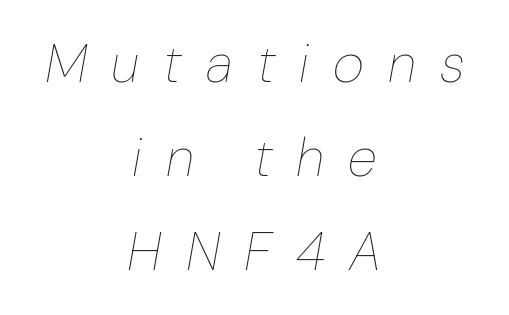
Q: Is the text bold? A: No.
Q: Is the text italic (slanted)? A: Yes, it leans right by about 10 degrees.
Q: Is the text underlined? A: No.
Q: How is the paragraph aligned? A: Centered.
Q: Is the spacing between letters normal or unusually wide? A: Unusually wide.
Q: Width (condensed, normal, or wide)? A: Normal.
Q: Stroke contrast? A: Low.
Q: x-height? A: Medium.
Q: Monospaced? A: No.
